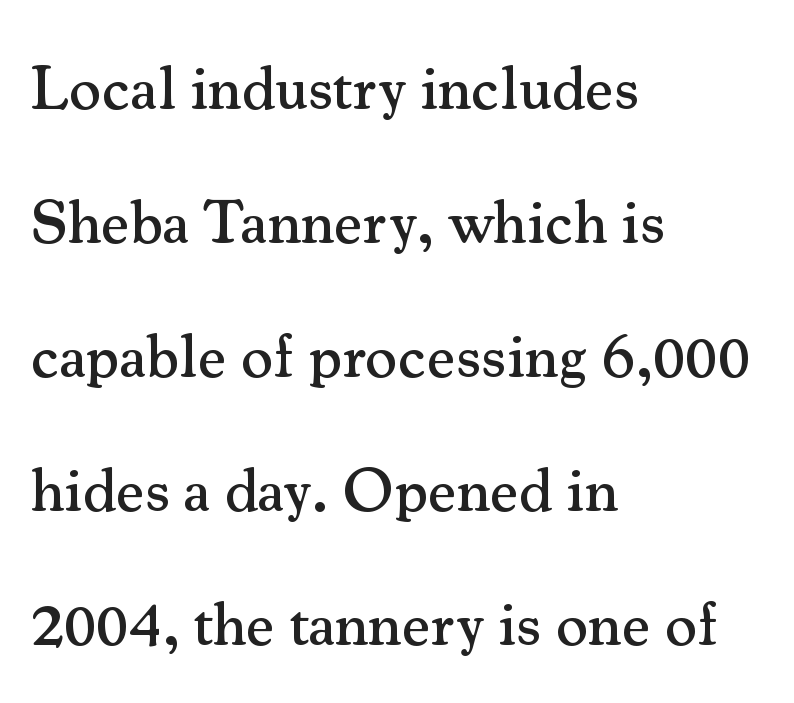
The horizontal fit of the characters is conventional and even. The face used here is seriffed, in the tradition of book romans. Each row of text sits above clean, open space. You can tell it's not italic because the verticals are truly vertical. Horizontal bands of white between lines are thick stripes. Leftover space on each line is placed entirely after the last word.
